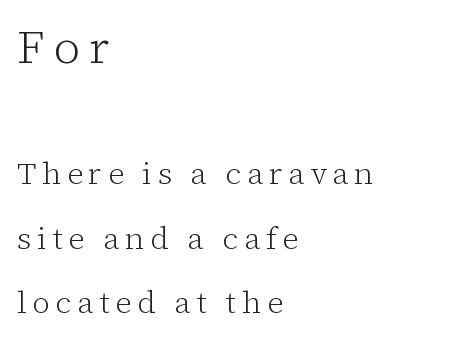
The image shows 47 px light serif type, upright; set left-aligned, loose line spacing (2.09x), not underlined; the first (top) block is 1.52x larger; low stroke contrast and a medium x-height.
